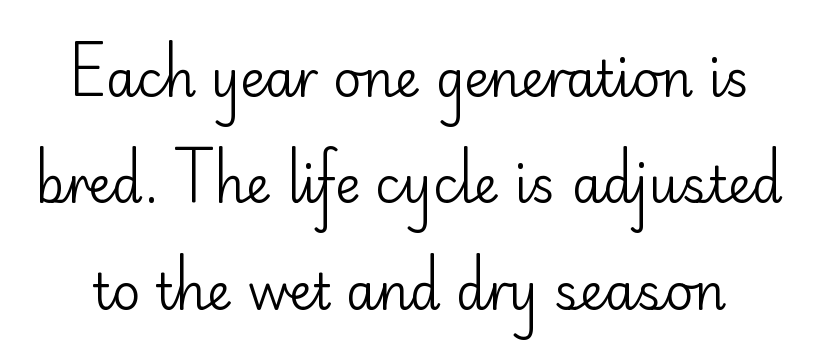
Is this a fixed-width face? No — the glyphs have proportional, varying widths. The face used here is a sans, in the tradition of grotesques and geometrics. Does the leading feel generous? Absolutely, it's lavish. These lines were composed using upright roman letters. Characters follow at the spacing the type designer built in.
